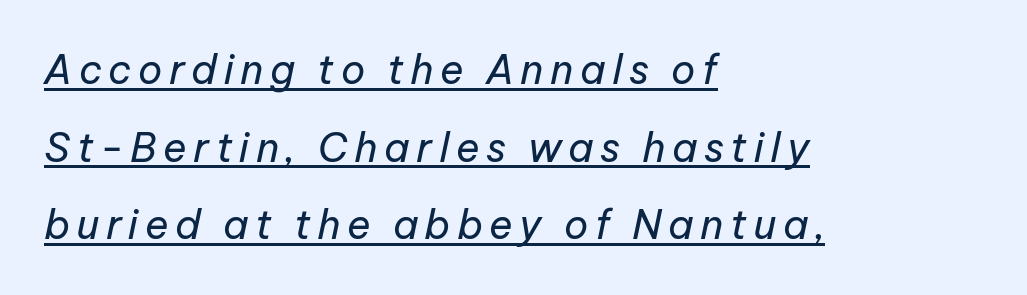
Q: Is the text bold? A: No.
Q: Is the text italic (slanted)? A: Yes, it leans right by about 12 degrees.
Q: Is the text underlined? A: Yes.
Q: How is the paragraph aligned? A: Left-aligned.
Q: Is the spacing between lines tight, normal or loose? A: Loose.
Q: Width (condensed, normal, or wide)? A: Normal.
Q: Stroke contrast? A: Low.
Q: x-height? A: Medium.
Q: Monospaced? A: No.
